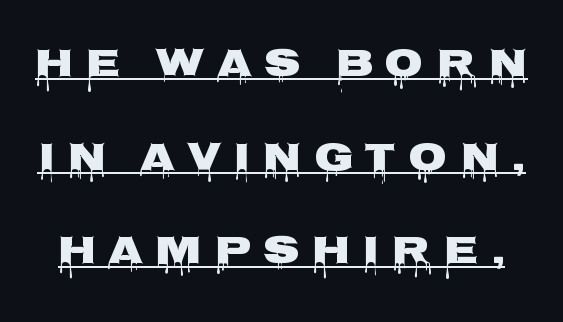
The image shows 40 px wide sans-serif type, upright; set loose line spacing (2.34x), unusually wide letter spacing (+0.3 em), underlined; low stroke contrast and a large x-height.
